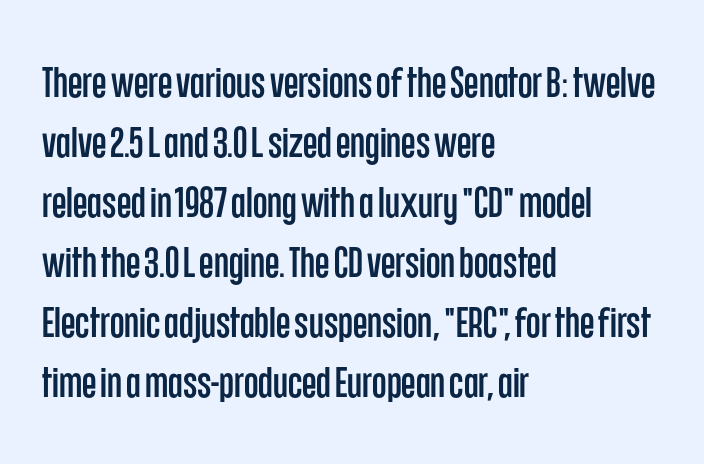
The image shows 42 px condensed sans-serif type, upright; set left-aligned, normal line spacing (1.43x), normal letter spacing, not underlined; low stroke contrast and a large x-height.
